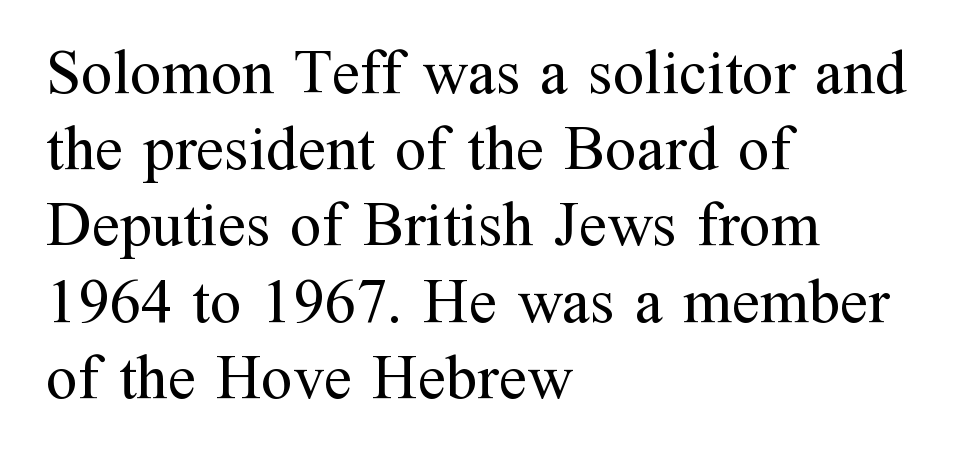
The letters look calm and open, with moderate or lighter stems. The rag falls on the right side of this text block. Compared with typical body copy, the letter spacing here is the same. Here the designer chose a conventional face with non-uniform glyph widths.
